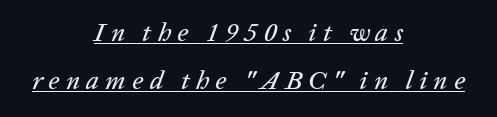
The image shows 26 px text type, italic (leaning right); set centered, line spacing 1.84x, unusually wide letter spacing (+0.24 em), underlined.
